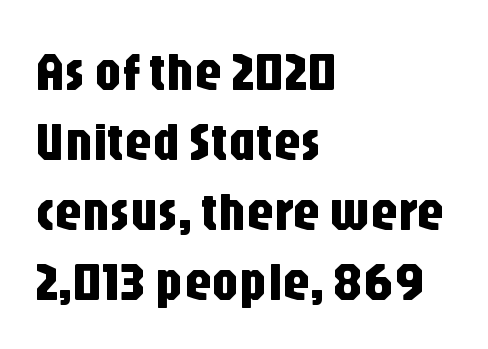
Italic? Not at all — the glyphs are vertical. Clear beneath every line of the passage. Note the varied advance widths — an 'i' is clearly narrower than an 'm'. Evenly set lines give the paragraph a standard silhouette. The typeface chosen for these lines omits serifs.
